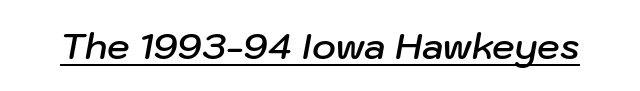
Between one letter and the next there's only the usual sliver of space. Is this a fixed-width face? No — the glyphs have proportional, varying widths. As a designer I'd log this as weight 600, semibold. You can see a thin bar hugging the bottom of the glyphs. Tall strokes in this sample are angled rather than plumb.
